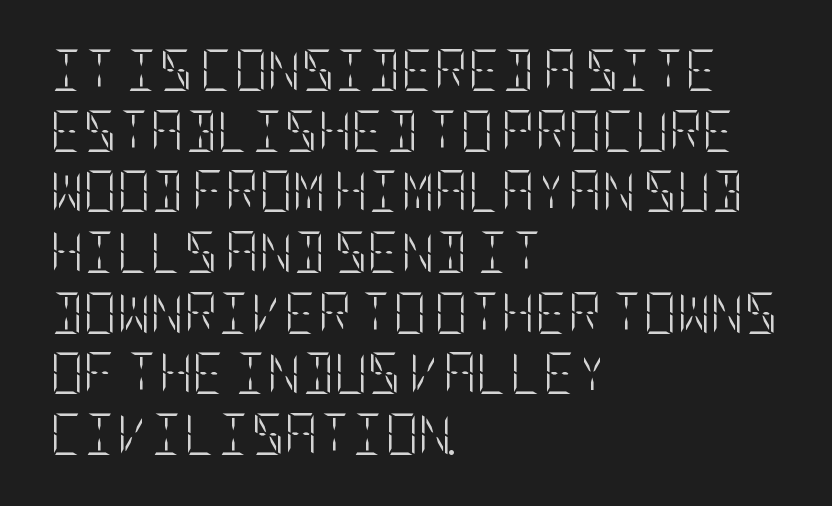
Ink coverage per letter is moderate at most. Check under the words: just untouched page. Visually the block forms a straight wall on the left and a jagged coastline on the right. Leading matches the norm, producing a regular column. Tracking here is standard; glyphs follow each other at the usual distance. Characters remain perfectly vertical along every line.
